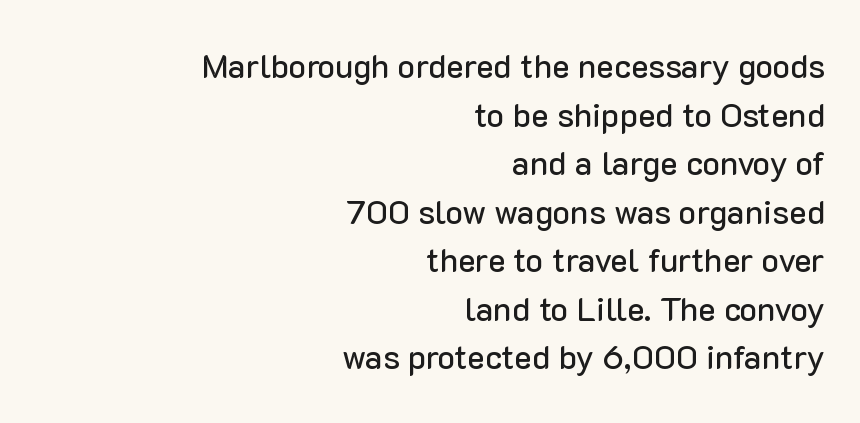
Looks like regular typesetting: each glyph gets only the width it needs. The words here are not underlined. The passage shown is typeset with a sans-serif family. Tracking here is standard; glyphs follow each other at the usual distance. A typesetter would call this leading conventional body-copy spacing.
